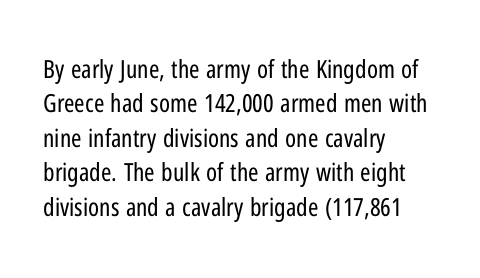
The image shows 25 px text type, upright; set left-aligned, normal line spacing (1.38x), normal letter spacing, not underlined.
